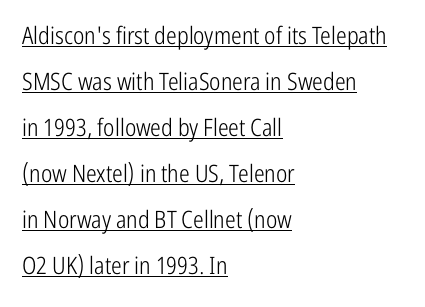
The rendering uses a large line-height, opening up the rows. Designer's note — italics off, roman on. Compared with undecorated copy, this sample adds a rule below the words. Heft: none added — not bold.
